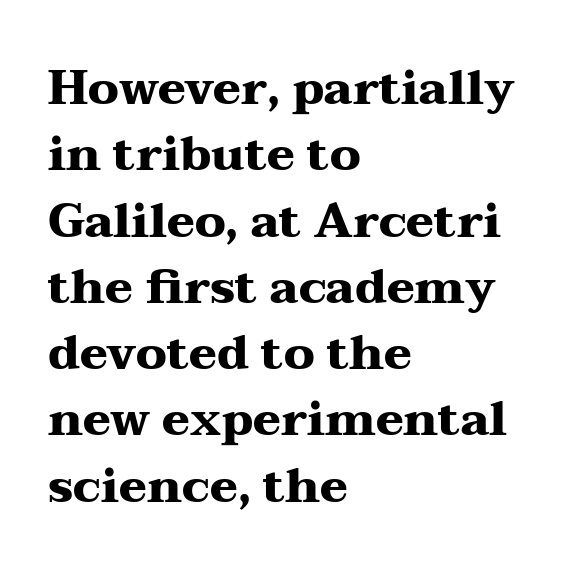
Q: Is the text bold? A: Yes.
Q: Is the text italic (slanted)? A: No, it is upright.
Q: Is the typeface a serif or a sans-serif typeface? A: Serif.
Q: Is the text underlined? A: No.
Q: How is the paragraph aligned? A: Left-aligned.
Q: Is the spacing between letters normal or unusually wide? A: Normal.
Q: Is the spacing between lines tight, normal or loose? A: Normal.
Q: Width (condensed, normal, or wide)? A: Wide.
Q: Stroke contrast? A: Medium.
Q: x-height? A: Medium.
Q: Monospaced? A: No.
